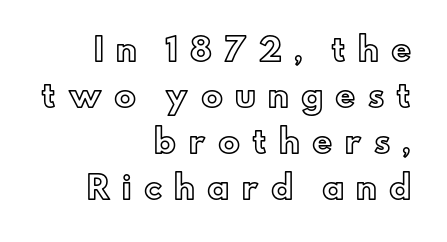
{"italic": "no", "width": "normal", "x_height": "small", "monospaced": "no", "underline": "no", "align": "right", "line_spacing": "normal", "line_spacing_ratio": 1.48, "letter_spacing": "wide", "letter_spacing_em": 0.39, "glyph_px": 31}
